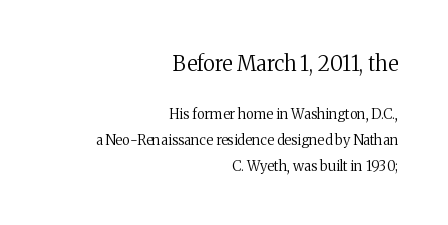
{"italic": "no", "bold": "no", "underline": "no", "align": "right", "line_spacing_ratio": 1.84, "letter_spacing": "normal", "letter_spacing_em": 0.0, "larger_block": "first", "size_ratio": 1.5, "glyph_px": 21}
